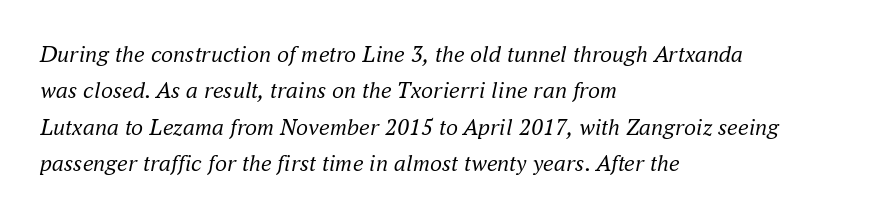
{"italic": "yes", "lean": "right", "slant_degrees": 16, "bold": "no", "underline": "no", "align": "left", "line_spacing": "normal", "line_spacing_ratio": 1.52, "letter_spacing": "normal", "letter_spacing_em": 0.0, "glyph_px": 24}
